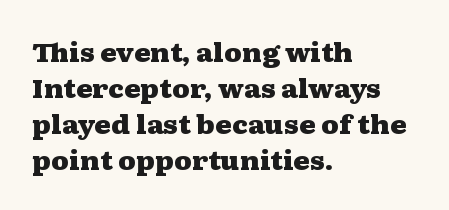
{"italic": "no", "bold": "yes", "underline": "no", "align": "left", "line_spacing": "normal", "line_spacing_ratio": 1.44, "letter_spacing": "normal", "letter_spacing_em": 0.0, "glyph_px": 25}
